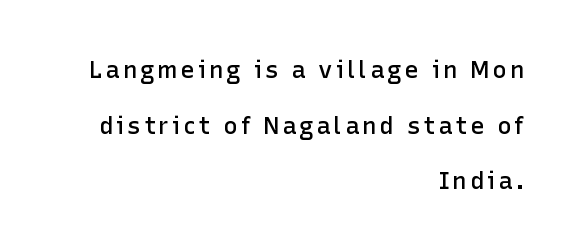
These lines were composed using upright roman letters. Set as a demibold, roughly 600 on the weight scale. Line spacing here is loose. Type without underlining. This rendering uses right alignment, leaving the left contour irregular.
